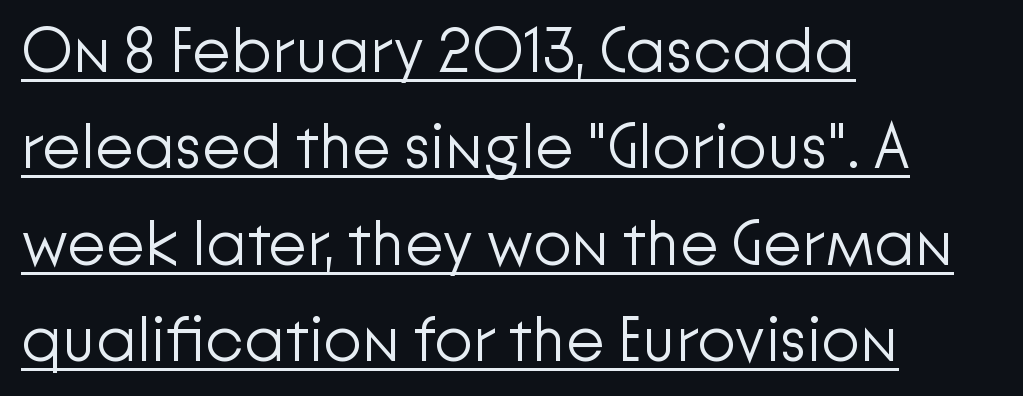
The image shows 63 px light sans-serif type, upright; set left-aligned, normal line spacing (1.53x), normal letter spacing, underlined; low stroke contrast and a medium x-height.
